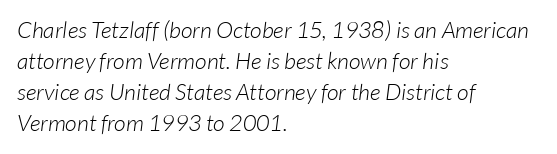
{"bold": "no", "underline": "no", "align": "left", "line_spacing": "normal", "line_spacing_ratio": 1.35, "letter_spacing": "normal", "letter_spacing_em": 0.0, "glyph_px": 23}
